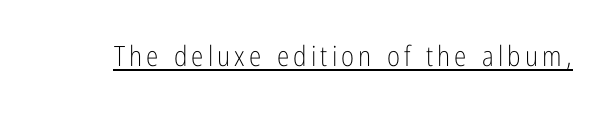
{"serif": "no", "italic": "no", "bold": "no", "weight": "light", "width": "condensed", "stroke_contrast": "low", "x_height": "medium", "monospaced": "no", "underline": "yes", "glyph_px": 28}
